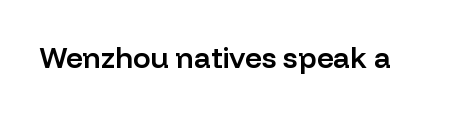
The image shows 29 px semibold sans-serif type, upright; set normal letter spacing, not underlined; low stroke contrast and a medium x-height.
